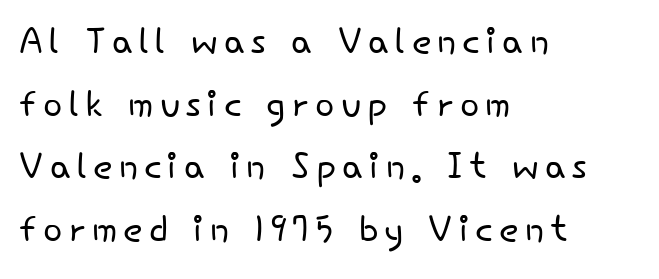
Classification — sans serif. The text block is weighted toward the left margin, trailing off unevenly rightward. Check under the words: just untouched page. Stems here are at most as thick as an everyday book face. Vertical strokes here are truly vertical.
